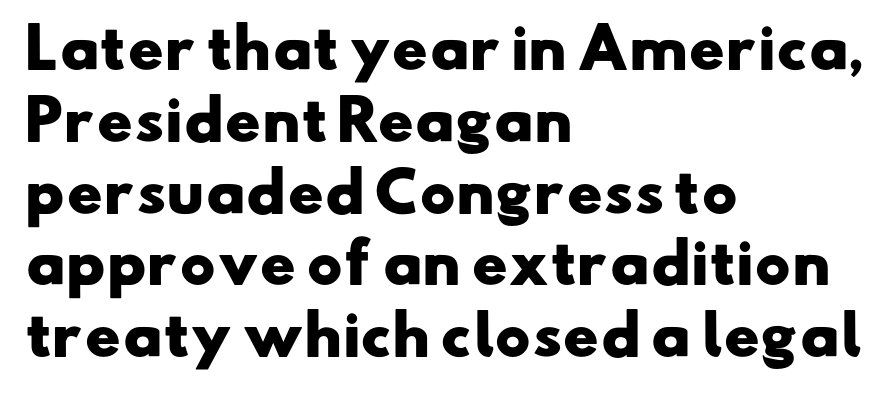
Q: Is the text bold? A: Yes.
Q: Is the typeface a serif or a sans-serif typeface? A: Sans-serif.
Q: Is the text underlined? A: No.
Q: How is the paragraph aligned? A: Left-aligned.
Q: Is the spacing between letters normal or unusually wide? A: Normal.
Q: Is the spacing between lines tight, normal or loose? A: Normal.
Q: Width (condensed, normal, or wide)? A: Wide.
Q: Stroke contrast? A: Low.
Q: x-height? A: Small.
Q: Monospaced? A: No.
